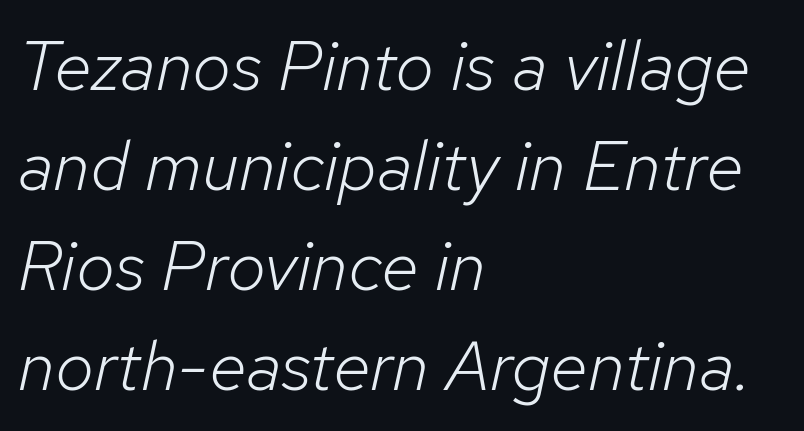
Q: Is the text bold? A: No.
Q: Is the text italic (slanted)? A: Yes, it leans right by about 12 degrees.
Q: Is the text underlined? A: No.
Q: How is the paragraph aligned? A: Left-aligned.
Q: Is the spacing between letters normal or unusually wide? A: Normal.
Q: Is the spacing between lines tight, normal or loose? A: Normal.
Q: Width (condensed, normal, or wide)? A: Normal.
Q: Stroke contrast? A: Low.
Q: x-height? A: Medium.
Q: Monospaced? A: No.
